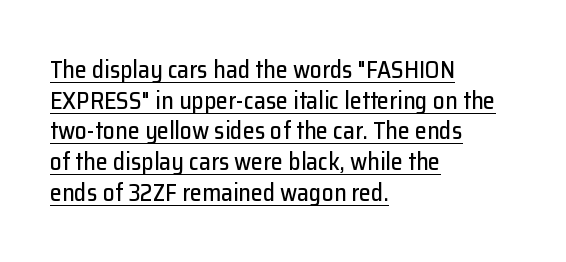
The image shows 24 px text type, upright; set left-aligned, normal line spacing (1.28x), normal letter spacing, underlined.
